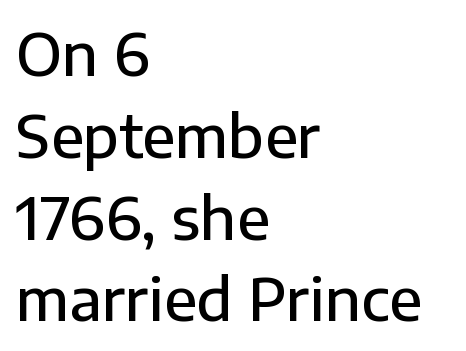
Italic? Not at all — the glyphs are vertical. Serifs: no, the terminals of the letterforms are clean. Line beginnings align vertically; line endings do not. Only glyphs here, with clear space below each row. Line spacing here is normal. The rendering uses natural spacing where letterforms have individual widths.
